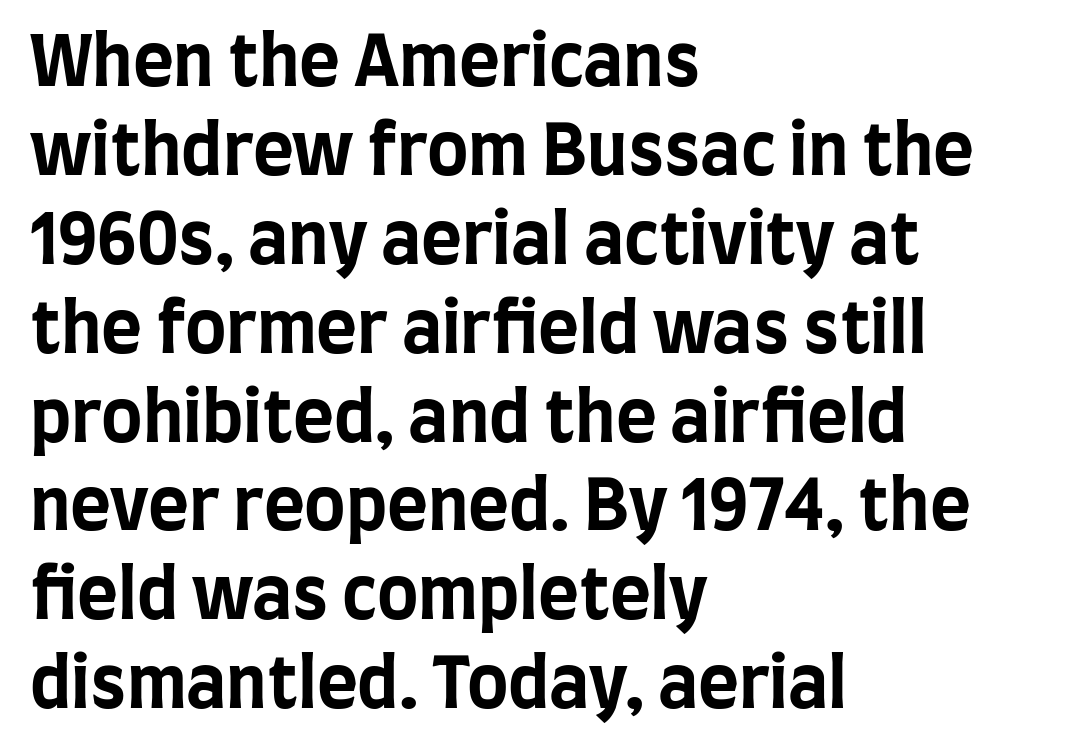
{"serif": "no", "italic": "no", "bold": "yes", "weight": "bold", "width": "condensed", "stroke_contrast": "low", "x_height": "large", "monospaced": "no", "underline": "no", "align": "left", "line_spacing": "normal", "line_spacing_ratio": 1.27, "letter_spacing": "normal", "letter_spacing_em": 0.0, "glyph_px": 70}
